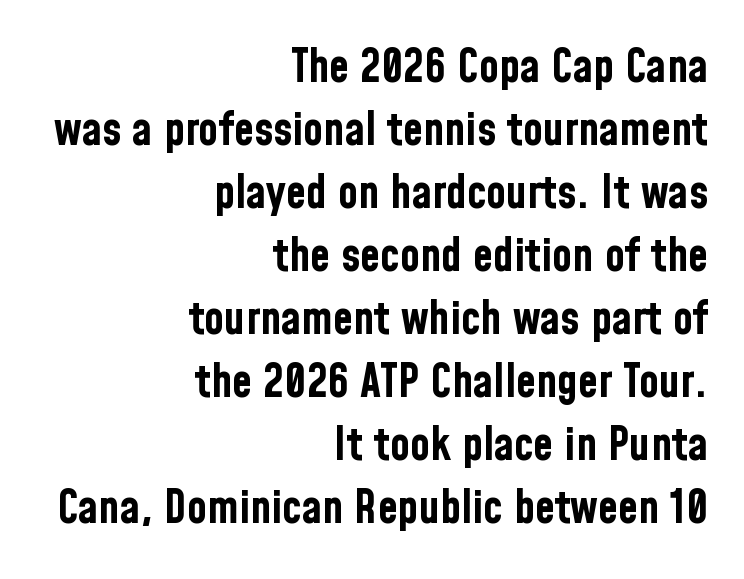
Q: Is the text bold? A: Yes.
Q: Is the text italic (slanted)? A: No, it is upright.
Q: Is the typeface a serif or a sans-serif typeface? A: Sans-serif.
Q: Is the text underlined? A: No.
Q: How is the paragraph aligned? A: Right-aligned.
Q: Is the spacing between letters normal or unusually wide? A: Normal.
Q: Is the spacing between lines tight, normal or loose? A: Normal.
Q: Width (condensed, normal, or wide)? A: Condensed.
Q: Stroke contrast? A: Low.
Q: x-height? A: Medium.
Q: Monospaced? A: No.
